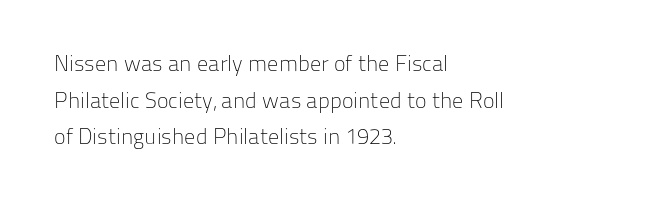
The space directly below the letters is spotless. Layout note: lines flush left. Posture: vertical. The weight would be labelled regular, book, light, or lighter still. The face used here is rendered with its standard letterfit. Normally led — the rows are evenly, conventionally spaced.
